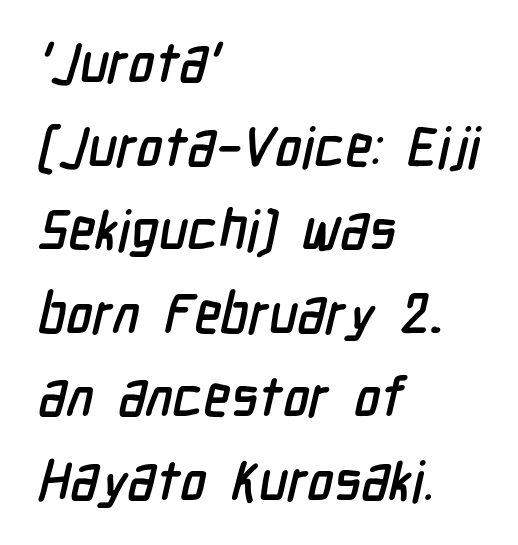
Font category for this specimen: sans-serif. The block of text has a typical density, with ordinary space between rows. Inter-character spacing is left at the font's built-in metrics. These lines are rendered in a variable-pitch font.
